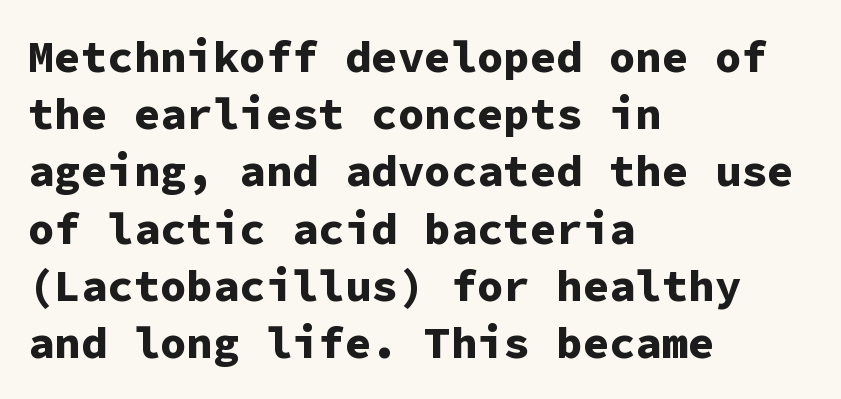
You'd pick this weight for a headline — it's a proper bold. The gaps between neighbouring characters are ordinary and unremarkable. The passage shown is typed in a monospace face where columns stay perfectly aligned. A classic flush-left, rag-right setting is used for this passage.
